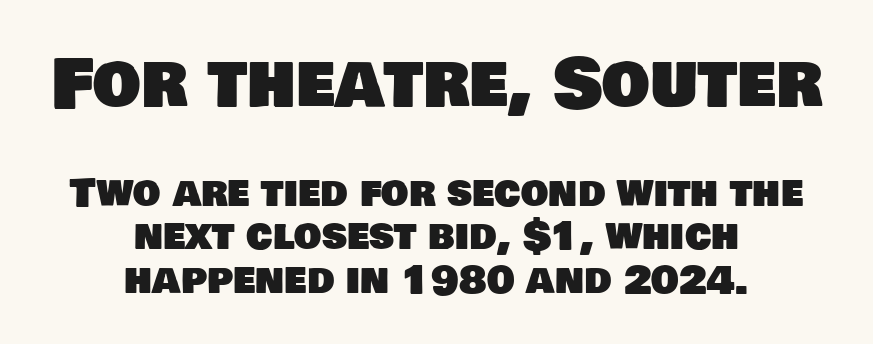
The image shows 68 px sans-serif type; set centered, tight line spacing (1.12x), normal letter spacing, not underlined; the first (top) block is 1.74x larger; low stroke contrast and a large x-height.
